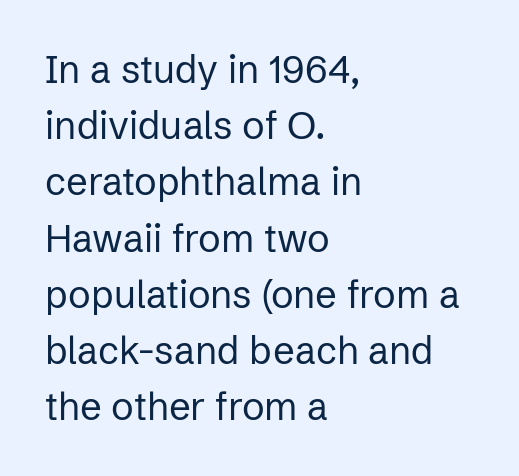
A roman cut, with each character standing at attention. The paragraph has a hard left edge and a soft right edge. This is not heavy type; no bold has been used. There is no visible air inserted between adjacent glyphs. Underline: absent. Notice how descenders clear the ascenders below comfortably — that's standard leading.
